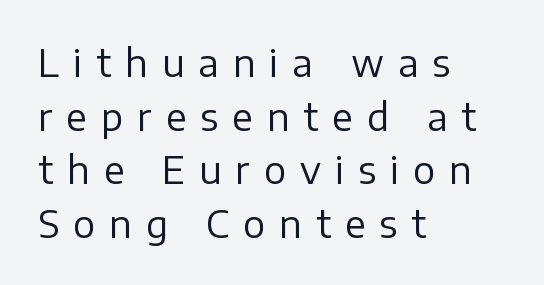
Q: Is the text bold? A: No.
Q: Is the text italic (slanted)? A: No, it is upright.
Q: Is the typeface a serif or a sans-serif typeface? A: Sans-serif.
Q: Is the text underlined? A: No.
Q: How is the paragraph aligned? A: Left-aligned.
Q: Is the spacing between letters normal or unusually wide? A: Unusually wide.
Q: Is the spacing between lines tight, normal or loose? A: Normal.
Q: Width (condensed, normal, or wide)? A: Normal.
Q: Stroke contrast? A: Low.
Q: x-height? A: Medium.
Q: Monospaced? A: No.
